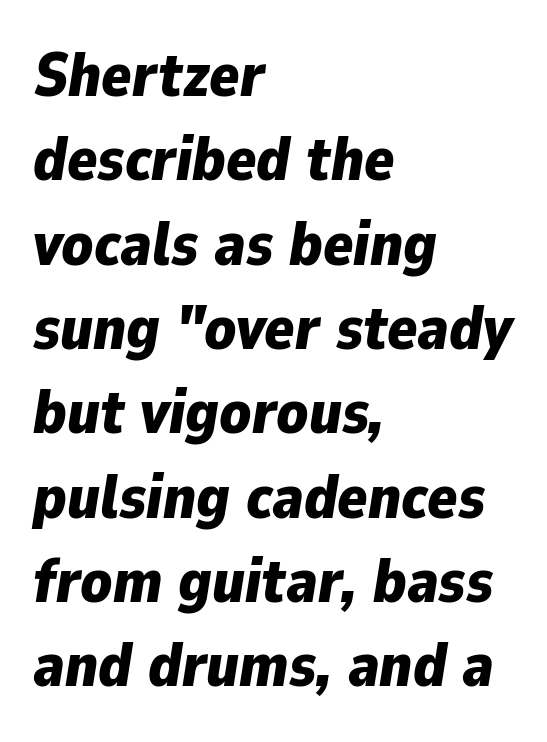
Q: Is the text bold? A: Yes.
Q: Is the text italic (slanted)? A: Yes, it leans right by about 9 degrees.
Q: Is the text underlined? A: No.
Q: How is the paragraph aligned? A: Left-aligned.
Q: Is the spacing between letters normal or unusually wide? A: Normal.
Q: Is the spacing between lines tight, normal or loose? A: Normal.
Q: Width (condensed, normal, or wide)? A: Normal.
Q: Stroke contrast? A: Low.
Q: x-height? A: Medium.
Q: Monospaced? A: No.
